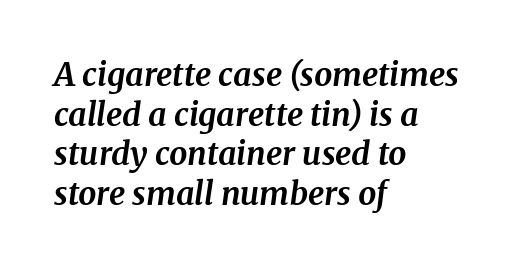
Q: Is the text bold? A: Yes.
Q: Is the text italic (slanted)? A: Yes, it leans right by about 8 degrees.
Q: Is the typeface a serif or a sans-serif typeface? A: Serif.
Q: Is the text underlined? A: No.
Q: How is the paragraph aligned? A: Left-aligned.
Q: Is the spacing between letters normal or unusually wide? A: Normal.
Q: Width (condensed, normal, or wide)? A: Normal.
Q: Stroke contrast? A: Medium.
Q: x-height? A: Medium.
Q: Monospaced? A: No.
